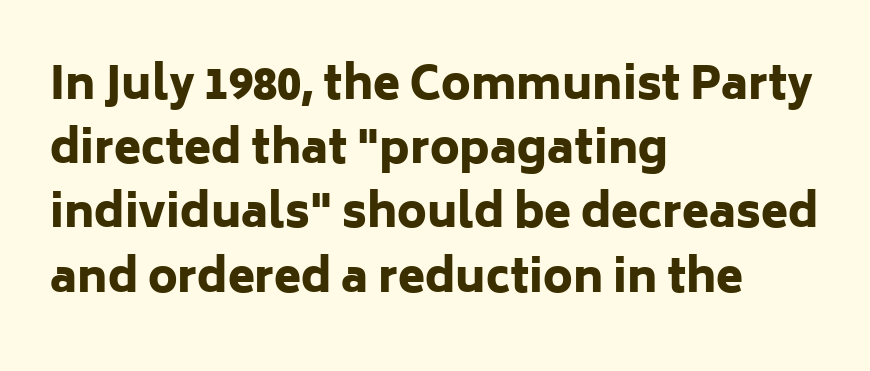
{"serif": "no", "italic": "no", "bold": "yes", "weight": "heavy", "width": "normal", "stroke_contrast": "low", "x_height": "medium", "monospaced": "no", "underline": "no", "align": "left", "line_spacing": "normal", "line_spacing_ratio": 1.46, "letter_spacing": "normal", "letter_spacing_em": 0.0, "glyph_px": 44}
